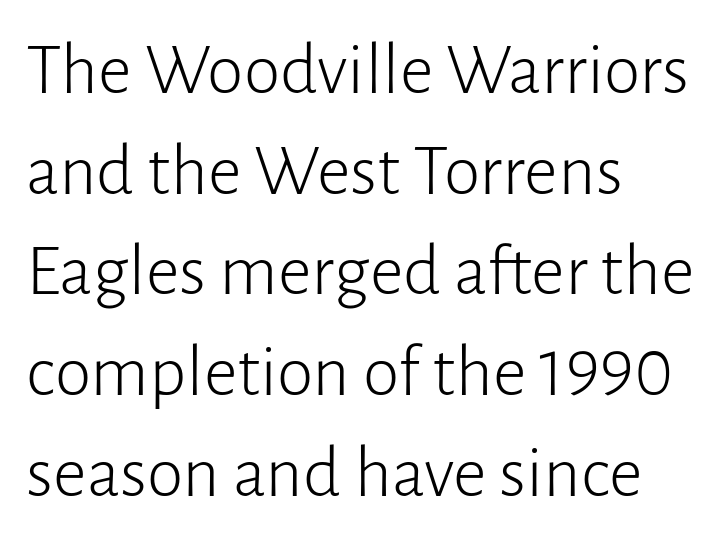
{"serif": "no", "italic": "no", "bold": "no", "weight": "light", "width": "normal", "stroke_contrast": "low", "x_height": "medium", "monospaced": "no", "underline": "no", "align": "left", "line_spacing": "normal", "line_spacing_ratio": 1.36, "letter_spacing": "normal", "letter_spacing_em": 0.0, "glyph_px": 74}
